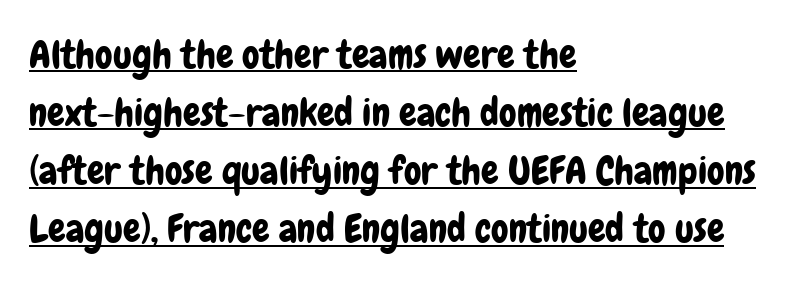
The image shows 39 px condensed sans-serif type, upright; set left-aligned, normal line spacing (1.49x), normal letter spacing, underlined; low stroke contrast and a medium x-height.
